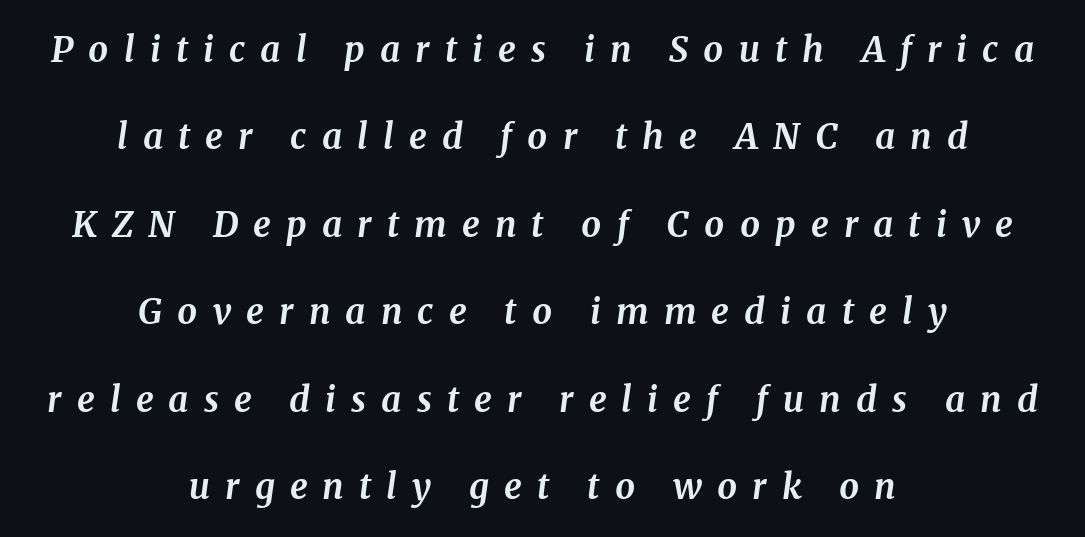
Q: Is the text bold? A: Yes.
Q: Is the text italic (slanted)? A: Yes, it leans right by about 8 degrees.
Q: Is the typeface a serif or a sans-serif typeface? A: Serif.
Q: Is the text underlined? A: No.
Q: How is the paragraph aligned? A: Centered.
Q: Is the spacing between letters normal or unusually wide? A: Unusually wide.
Q: Is the spacing between lines tight, normal or loose? A: Loose.
Q: Width (condensed, normal, or wide)? A: Normal.
Q: Stroke contrast? A: Medium.
Q: x-height? A: Medium.
Q: Monospaced? A: No.
